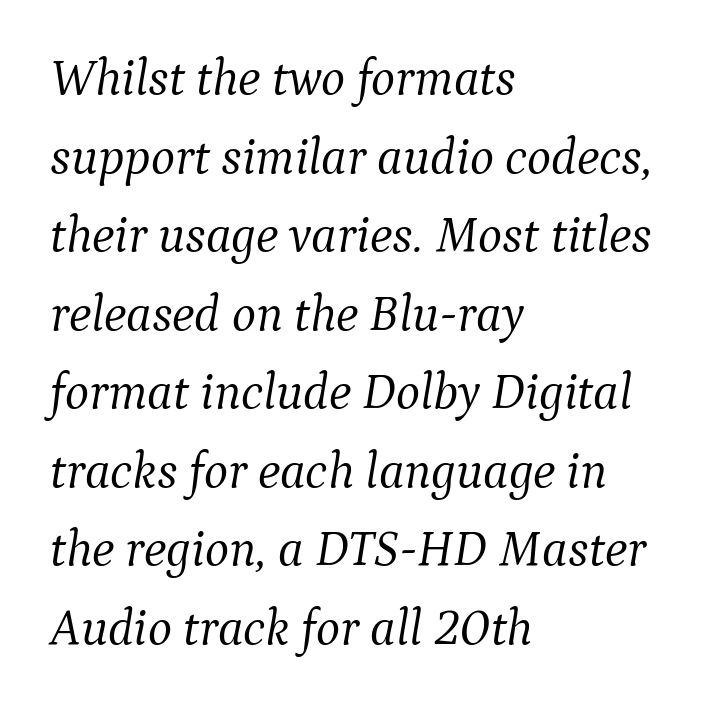
To sum up the face: it has serifs. Weight: not bold — regular or lighter. Spacing verdict: proportional, widths tailored to each character. What's the leading like? Ordinary, nothing unusual.
